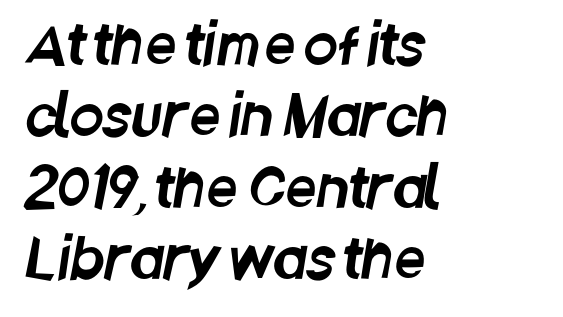
The letters advance in unequal steps, a hallmark of proportional type. Note: no serifs on the glyphs. The lines are quadded left. Standard letterfit; no display-style spreading of the glyphs. The vertical gap from one line to the next is medium.
